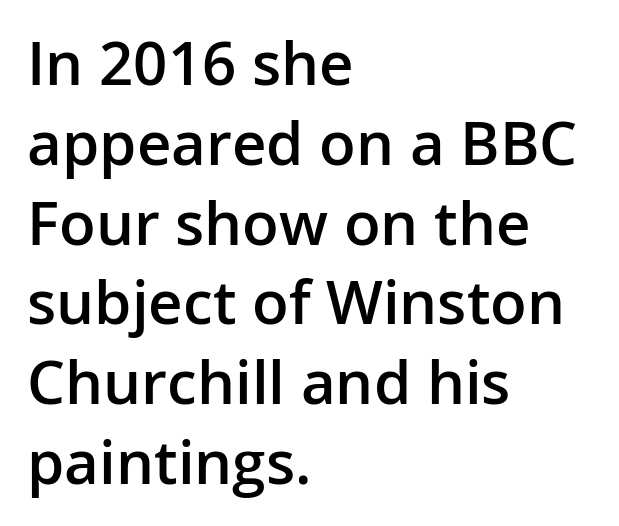
The image shows 60 px semibold sans-serif type, upright; set left-aligned, normal line spacing (1.33x), normal letter spacing, not underlined; low stroke contrast and a medium x-height.
